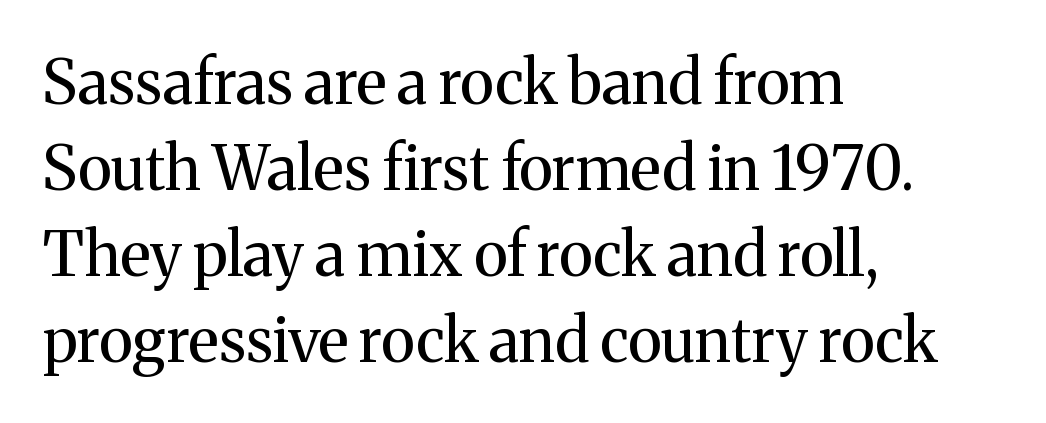
Q: Is the text bold? A: No.
Q: Is the text italic (slanted)? A: No, it is upright.
Q: Is the typeface a serif or a sans-serif typeface? A: Serif.
Q: Is the text underlined? A: No.
Q: How is the paragraph aligned? A: Left-aligned.
Q: Is the spacing between letters normal or unusually wide? A: Normal.
Q: Is the spacing between lines tight, normal or loose? A: Normal.
Q: Width (condensed, normal, or wide)? A: Normal.
Q: Stroke contrast? A: Medium.
Q: x-height? A: Medium.
Q: Monospaced? A: No.
